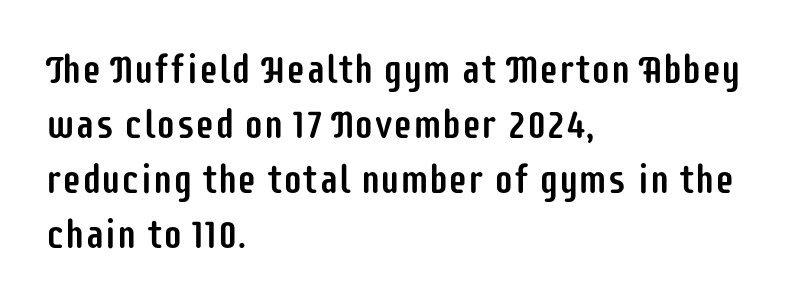
The image shows 39 px condensed sans-serif type, upright; set left-aligned, normal line spacing (1.41x), normal letter spacing, not underlined; low stroke contrast and a large x-height.
